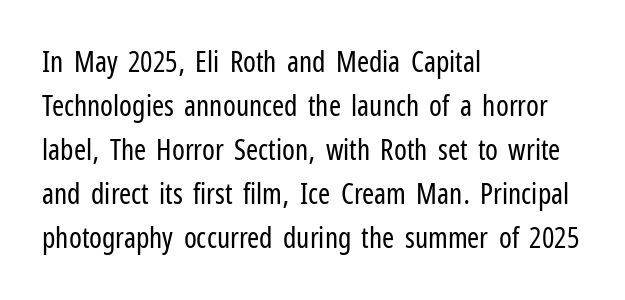
The image shows 29 px regular-weight, condensed sans-serif type, upright; set left-aligned, normal line spacing (1.52x), normal letter spacing, not underlined; low stroke contrast and a medium x-height.
